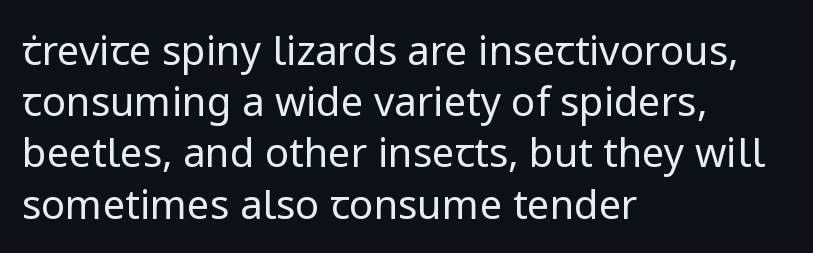
Horizontal alignment here is leftward, the default for most running prose. Evenly set lines give the paragraph a standard silhouette. Plain, unruled lines of type. The axis of the letterforms is exactly vertical.
